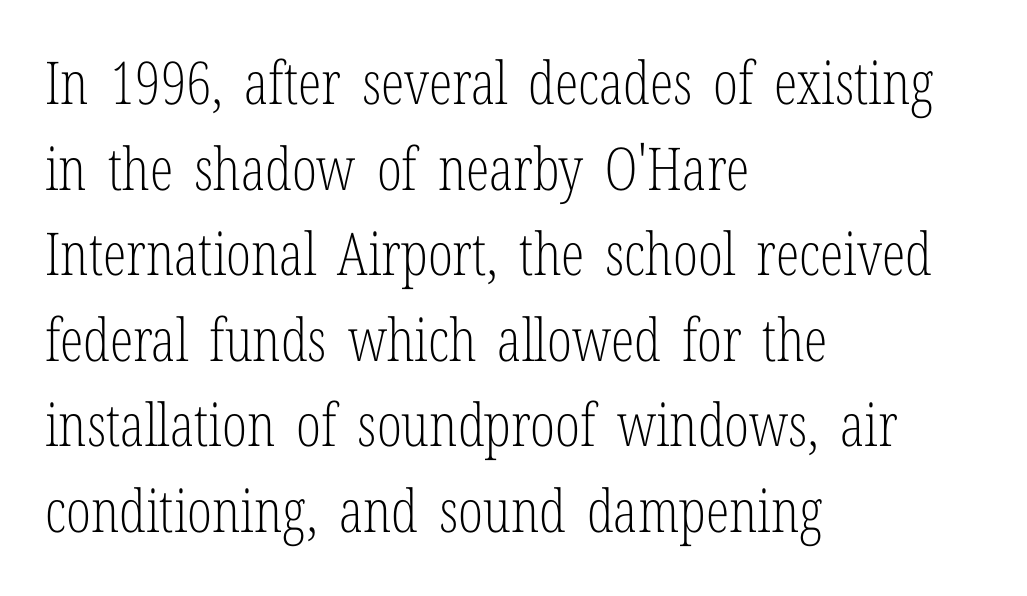
Stems here are at most as thick as an everyday book face. This rendering features lettering with no underline. Evenly set lines give the paragraph a standard silhouette. A typesetter would call this zero additional tracking. Looks like regular typesetting: each glyph gets only the width it needs.
